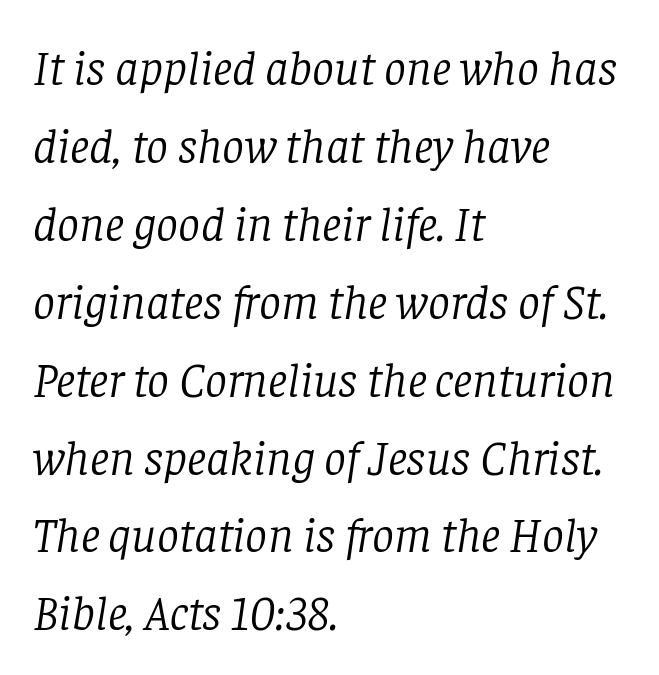
The image shows 49 px light serif type, italic (leaning right); set left-aligned, normal line spacing (1.59x), normal letter spacing, not underlined; low stroke contrast and a large x-height.
